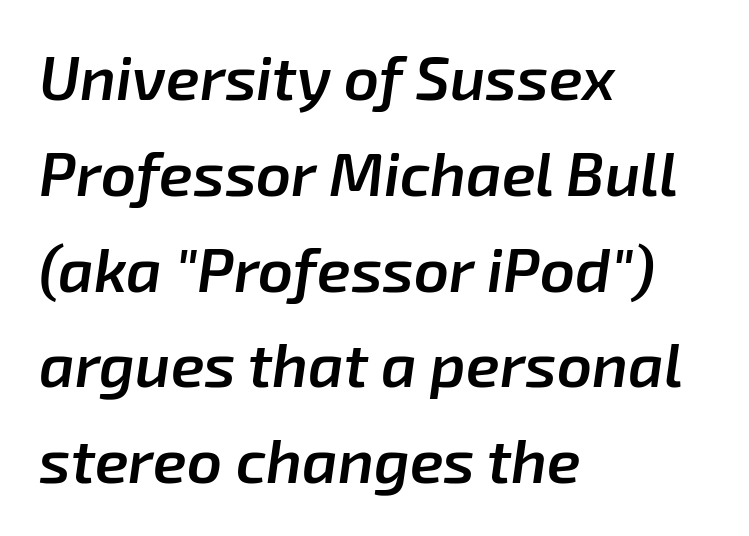
These lines are set flush left with a ragged right edge. How would I describe the line gaps? Plain and ordinary. Plain, unruled lines of type. Is the letter spacing exaggerated? No — it looks like the ordinary default. If you drew a line through each stem, it would be angled. As a designer I'd log this as weight 600, semibold.
